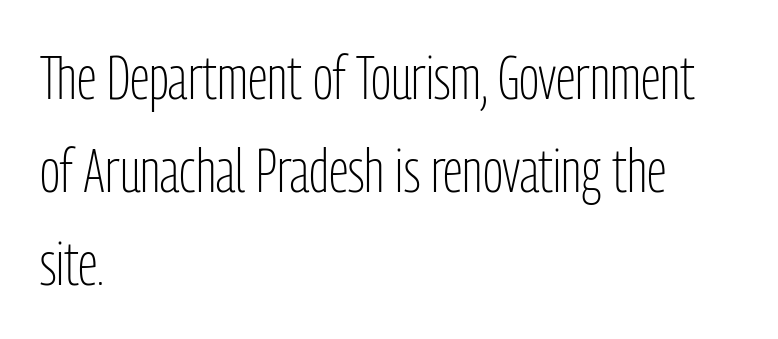
{"serif": "no", "italic": "no", "bold": "no", "weight": "light", "width": "condensed", "stroke_contrast": "low", "x_height": "medium", "monospaced": "no", "underline": "no", "align": "left", "line_spacing": "normal", "line_spacing_ratio": 1.55, "letter_spacing": "normal", "letter_spacing_em": 0.0, "glyph_px": 60}
